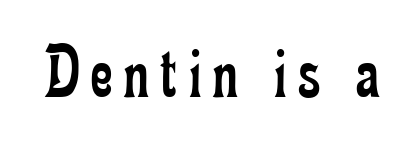
{"serif": "yes", "italic": "no", "bold": "no", "weight": "regular", "width": "condensed", "stroke_contrast": "low", "x_height": "small", "monospaced": "no", "underline": "no", "glyph_px": 76}
